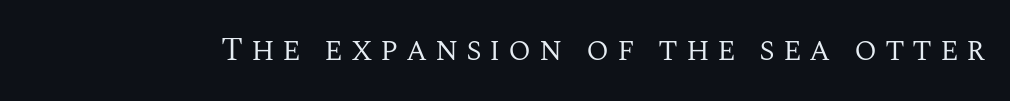
{"serif": "yes", "italic": "no", "bold": "no", "weight": "regular", "width": "normal", "stroke_contrast": "medium", "x_height": "large", "monospaced": "no", "underline": "no", "letter_spacing": "wide", "letter_spacing_em": 0.23, "glyph_px": 33}
